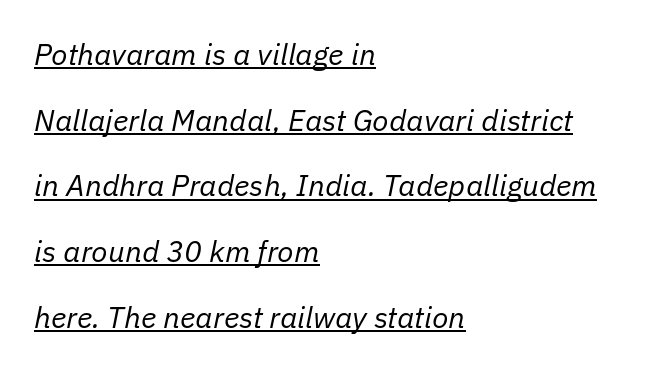
The image shows 30 px regular-weight type, italic (leaning right); set left-aligned, loose line spacing (2.19x), normal letter spacing, underlined; low stroke contrast and a medium x-height.
